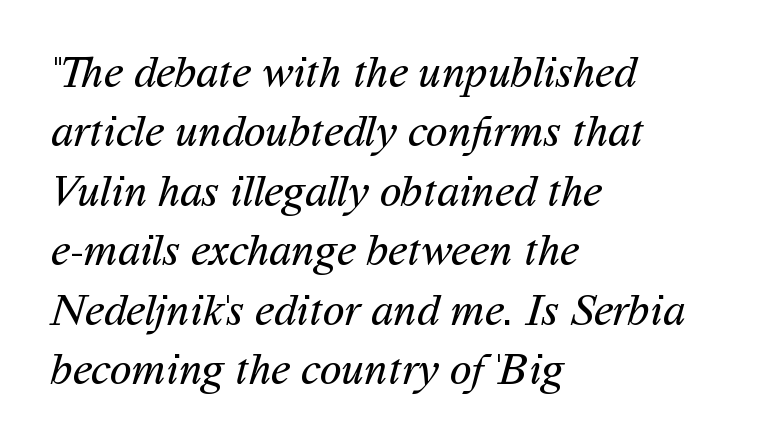
The font sits on the lighter half of the weight spectrum, regular included. The face used here is proportionally spaced, like ordinary book or web type. A sans-serif font was chosen for this passage. The horizontal fit of the characters is conventional and even. This rendering uses left alignment, leaving the right contour irregular.
